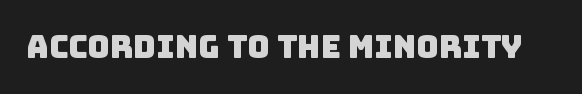
The image shows 31 px sans-serif type; set normal letter spacing, not underlined; low stroke contrast and a large x-height.
